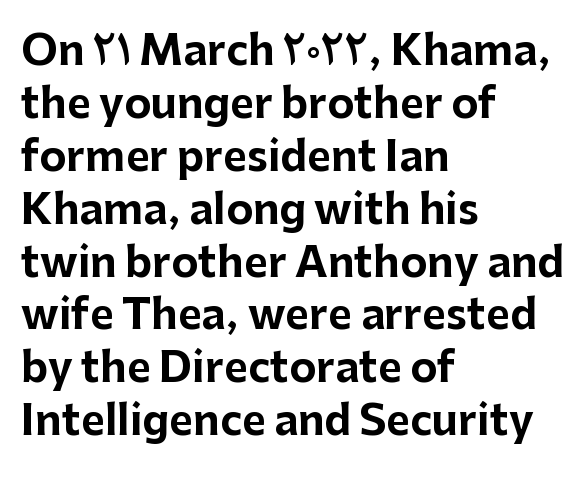
The image shows 41 px bold sans-serif type, upright; set left-aligned, normal line spacing (1.29x), normal letter spacing, not underlined; low stroke contrast and a medium x-height.
